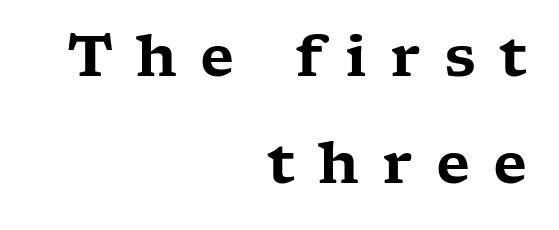
The passage shown is typed in a proportional face where columns would drift. The passage shown is not underscored anywhere. Typeset ragged left — the right edge is the straight one. The type family on display is of the serif kind. Here the glyphs are tracked loosely, breaking word shapes into spaced letters.
